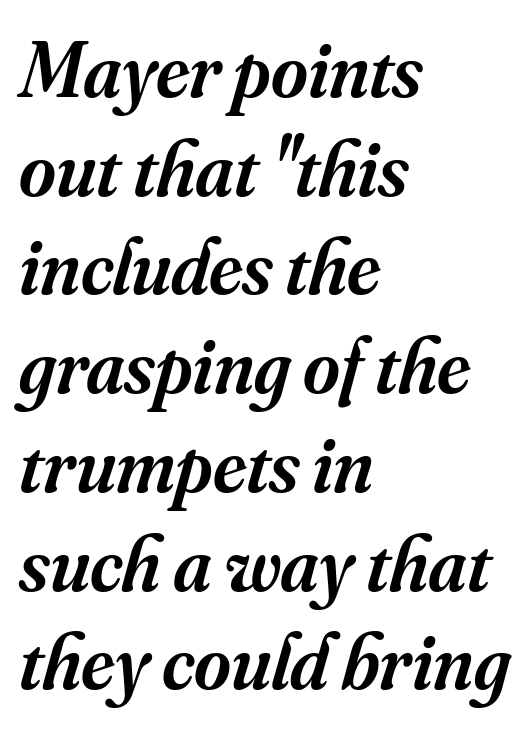
Q: Is the text bold? A: Semi-bold.
Q: Is the text italic (slanted)? A: Yes, it leans right by about 16 degrees.
Q: Is the typeface a serif or a sans-serif typeface? A: Serif.
Q: Is the text underlined? A: No.
Q: How is the paragraph aligned? A: Left-aligned.
Q: Is the spacing between letters normal or unusually wide? A: Normal.
Q: Is the spacing between lines tight, normal or loose? A: Normal.
Q: Width (condensed, normal, or wide)? A: Normal.
Q: Stroke contrast? A: Medium.
Q: x-height? A: Small.
Q: Monospaced? A: No.
